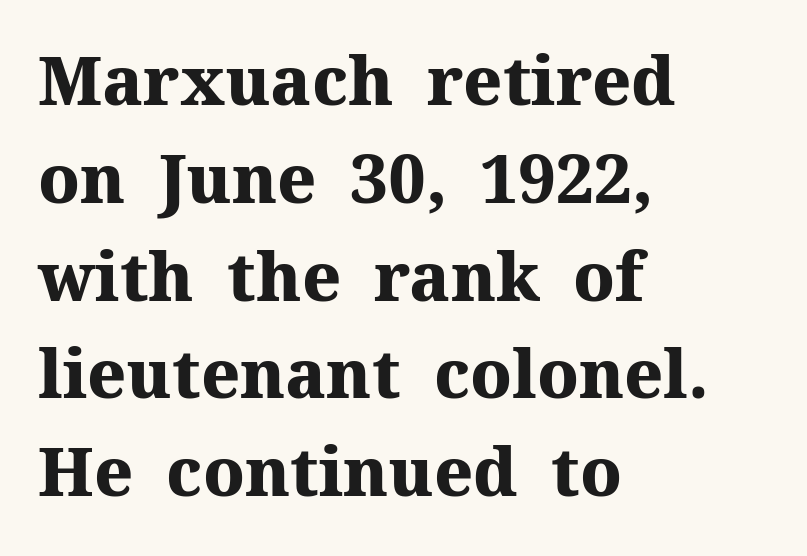
Q: Is the text bold? A: Yes.
Q: Is the text italic (slanted)? A: No, it is upright.
Q: Is the typeface a serif or a sans-serif typeface? A: Serif.
Q: Is the text underlined? A: No.
Q: How is the paragraph aligned? A: Left-aligned.
Q: Is the spacing between letters normal or unusually wide? A: Normal.
Q: Is the spacing between lines tight, normal or loose? A: Normal.
Q: Width (condensed, normal, or wide)? A: Normal.
Q: Stroke contrast? A: Medium.
Q: x-height? A: Medium.
Q: Monospaced? A: No.
